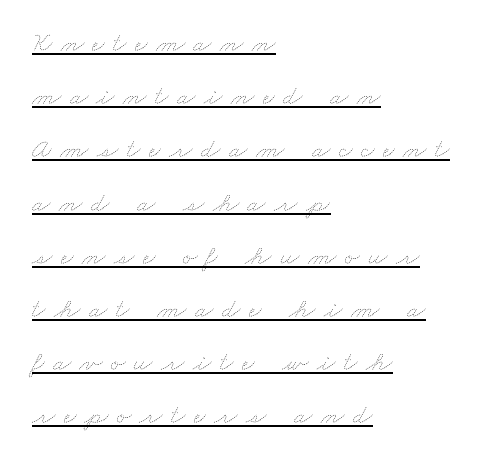
The line-height multiplier appears high, well above default. This is underlined copy, the kind a proofreader might mark for attention. Compared with a centered layout, this one pins lines to the left instead. Unbolded letterforms with no extra heft. Tracking value appears strongly positive — letters spread wide.
